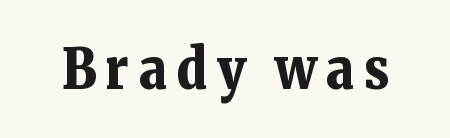
Italic? Not at all — the glyphs are vertical. Clear beneath every line of the passage. Typographic density is high because the face is bold. Note the varied advance widths — an 'i' is clearly narrower than an 'm'. Typographically, this falls in the serif category.
